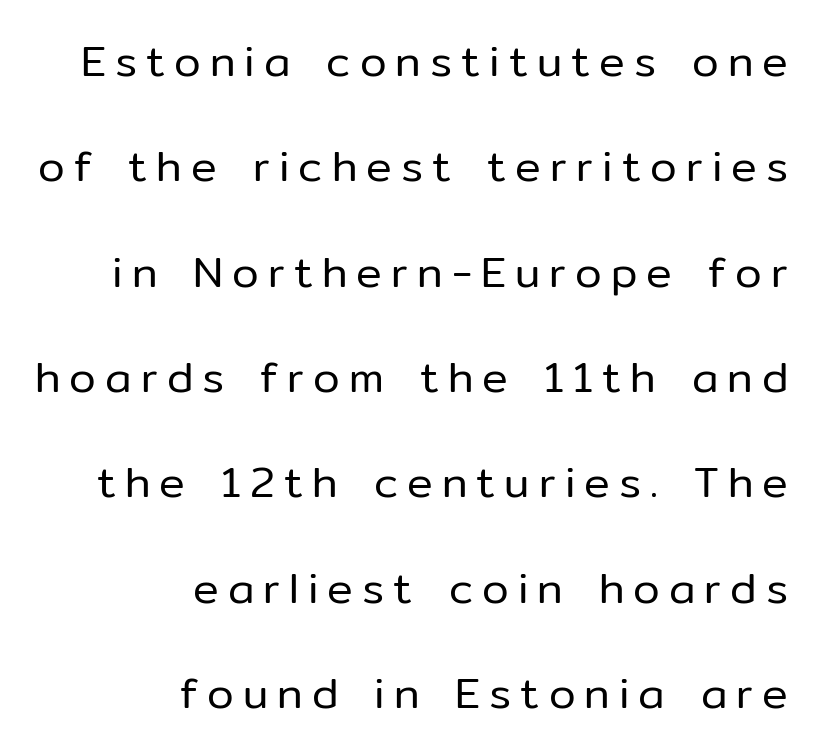
{"serif": "no", "italic": "no", "bold": "no", "weight": "regular", "width": "normal", "stroke_contrast": "low", "x_height": "medium", "monospaced": "no", "underline": "no", "align": "right", "line_spacing": "loose", "line_spacing_ratio": 2.45, "letter_spacing": "wide", "letter_spacing_em": 0.21, "glyph_px": 43}
